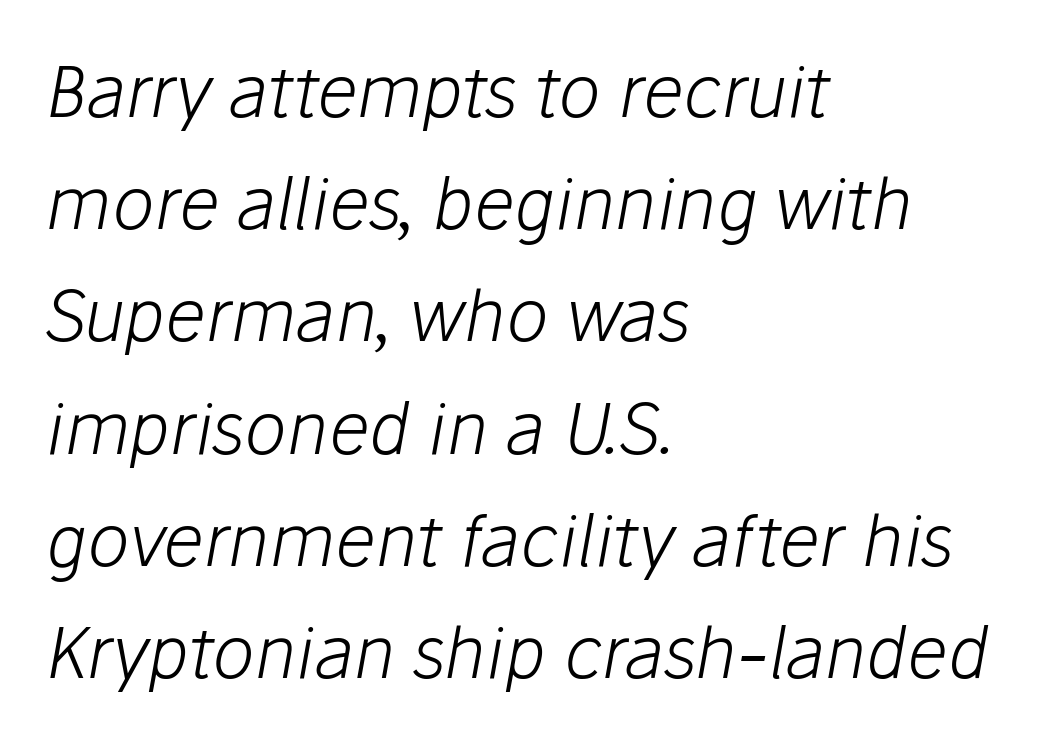
{"italic": "yes", "lean": "right", "slant_degrees": 10, "bold": "no", "weight": "light", "width": "normal", "stroke_contrast": "low", "x_height": "medium", "monospaced": "no", "underline": "no", "align": "left", "line_spacing": "normal", "line_spacing_ratio": 1.58, "letter_spacing": "normal", "letter_spacing_em": 0.0, "glyph_px": 71}
